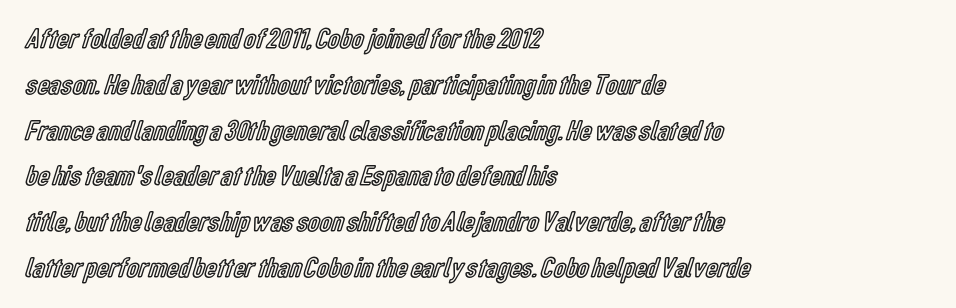
{"width": "condensed", "x_height": "medium", "monospaced": "no", "underline": "no", "align": "left", "line_spacing": "normal", "line_spacing_ratio": 1.58, "letter_spacing": "normal", "letter_spacing_em": 0.0, "glyph_px": 29}
